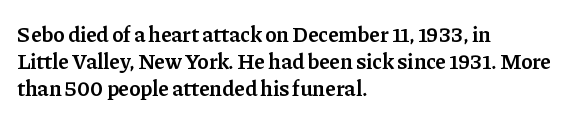
The gap between lines stays unmarked. Casual observation: everything's shoved over to the left. The glyphs have the mass of a demibold cut, below bold. The lettering stays uniformly vertical, giving the passage a roman look. Honestly, the letter spacing is just normal — you wouldn't notice it.
